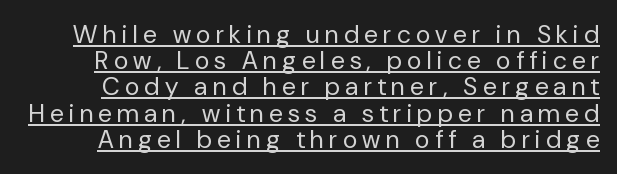
Letter spacing: wide. Vertical strokes here are truly vertical. How would I describe the line gaps? Narrow and economical. A light-to-regular cut is what we see here.
